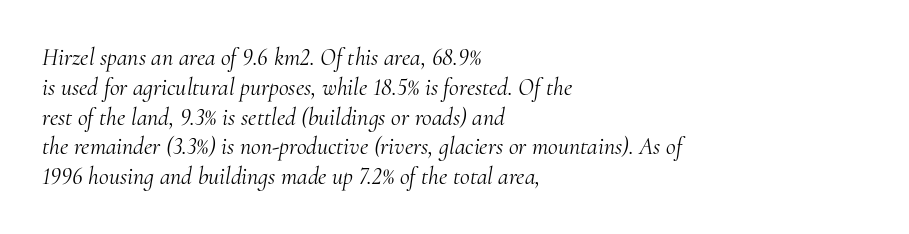
The letters are slanted; this is an italic face. Is this a heavy cut? Hardly; it is regular or lighter. Here the glyphs are tracked normally, forming tight word shapes. The paragraph shown leans on its left margin. Nobody drew a line under any word here.
